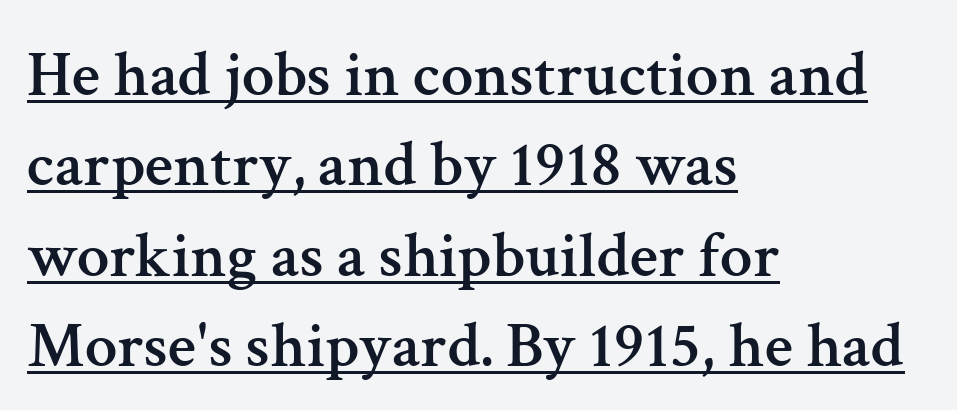
The image shows 65 px serif type, upright; set left-aligned, normal line spacing (1.39x), normal letter spacing, underlined; medium stroke contrast and a medium x-height.
